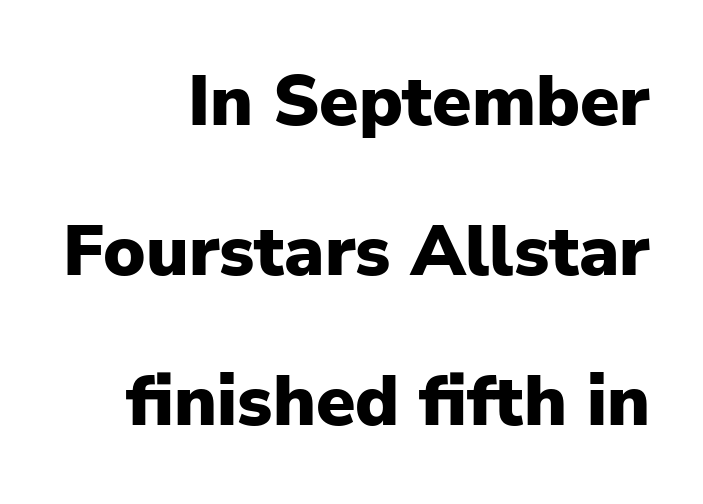
The passage shown stacks its lines with a broad gap. Weight check: bold — yes, fully. Is this a fixed-width face? No — the glyphs have proportional, varying widths. The tracking reads as untouched default to a designer's eye. Italic: no, the glyphs are upright roman. The rag falls on the left side of this text block.
